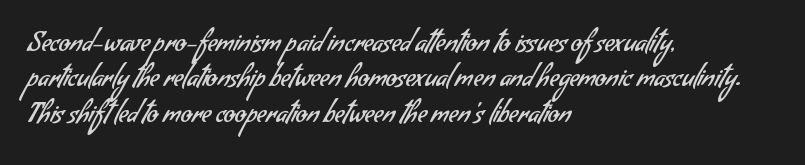
Honestly, there is no underline to notice here at all. Students, observe: this is what conventionally led text looks like. No extra tracking has been applied to these lines. Stems here are at most as thick as an everyday book face. One-word summary of the alignment: left.
